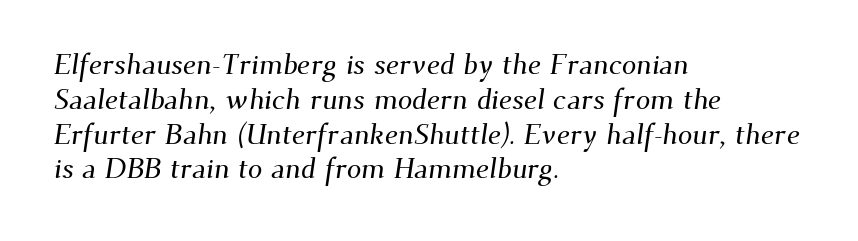
Observe the ordinary spacing: letters are neighbours, not strangers. A student would call this left alignment; a typographer would say flush left, rag right. Classification — serif. Each row of text sits above clean, open space. A typesetter would call this proportional, since set widths differ per character.
